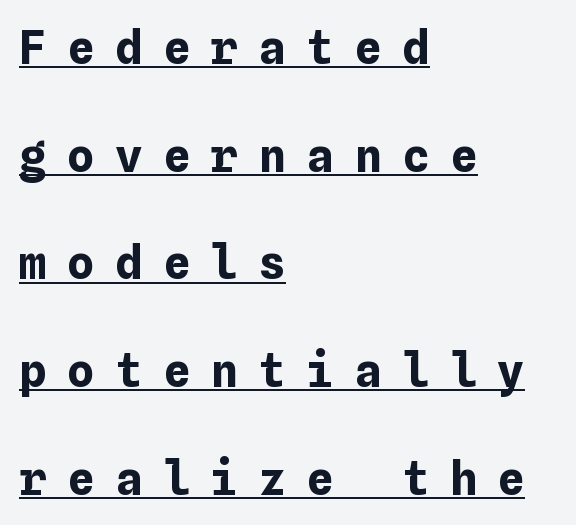
The image shows 46 px bold type, upright; set left-aligned, loose line spacing (2.34x), unusually wide letter spacing (+0.44 em), underlined; low stroke contrast and a medium x-height.
